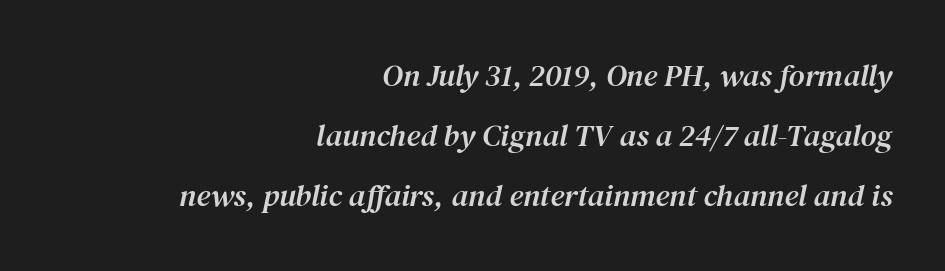
The image shows 31 px serif type, italic (leaning right); set right-aligned, loose line spacing (1.94x), normal letter spacing, not underlined; medium stroke contrast and a medium x-height.
